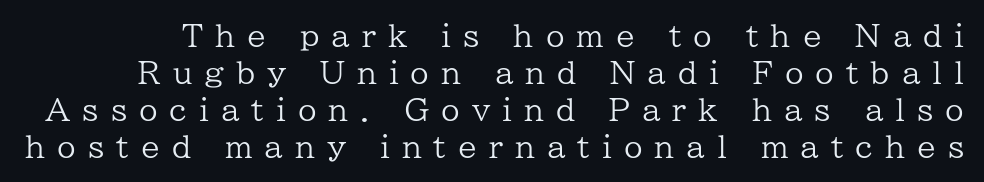
The image shows 30 px regular-weight serif type, upright; set line spacing 1.23x, unusually wide letter spacing (+0.4 em), not underlined; low stroke contrast and a medium x-height.
